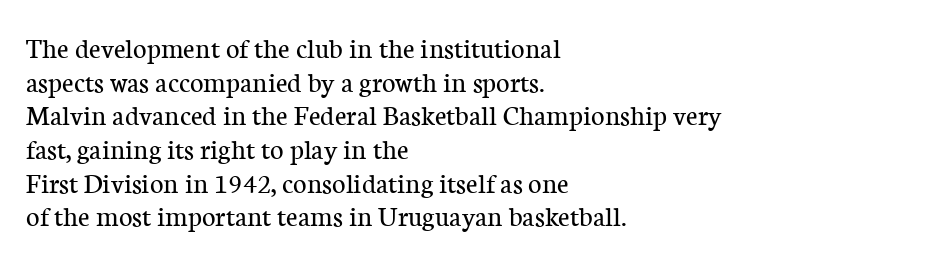
Nothing heavy about these letters — not bold at all. Compared with a centered layout, this one pins lines to the left instead. Letter spacing: default. Lines of text with bare space underneath. This sample has the flowing, uneven cadence of proportional lettering.
